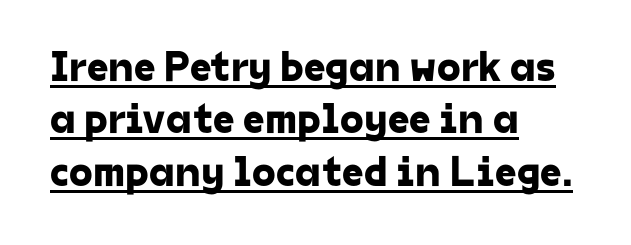
{"serif": "no", "width": "normal", "stroke_contrast": "low", "x_height": "medium", "monospaced": "no", "underline": "yes", "align": "left", "line_spacing_ratio": 1.22, "letter_spacing": "normal", "letter_spacing_em": 0.0, "glyph_px": 43}
